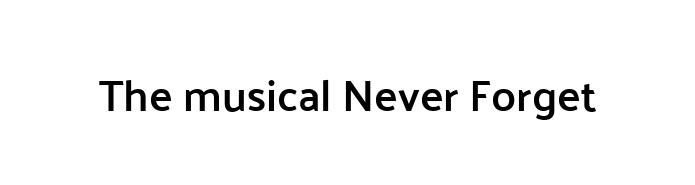
{"serif": "no", "italic": "no", "bold": "semi", "weight": "semibold", "width": "normal", "stroke_contrast": "low", "x_height": "medium", "monospaced": "no", "underline": "no", "letter_spacing": "normal", "letter_spacing_em": 0.0, "glyph_px": 44}
